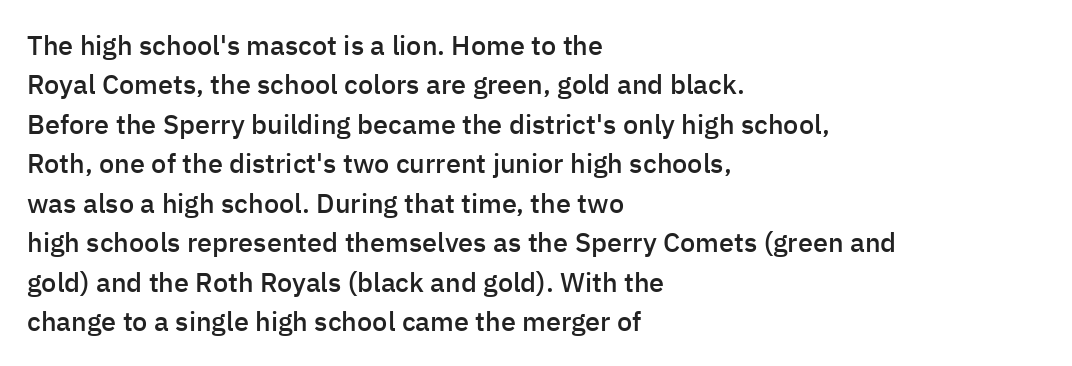
The line texture is even and compact thanks to regular tracking. The vertical gap from one line to the next is medium. It's the straight-up-and-down kind of type. I'd describe the lettering as semibold — firm but not a full bold. Layout note: lines flush left. Words float on clear page, feet unadorned.
